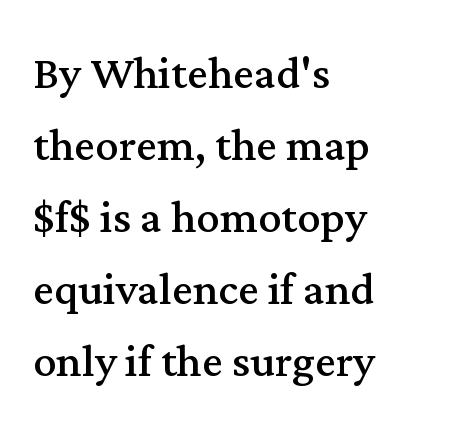
The image shows 58 px regular-weight serif type, upright; set left-aligned, line spacing 1.24x, normal letter spacing, not underlined; medium stroke contrast and a medium x-height.
